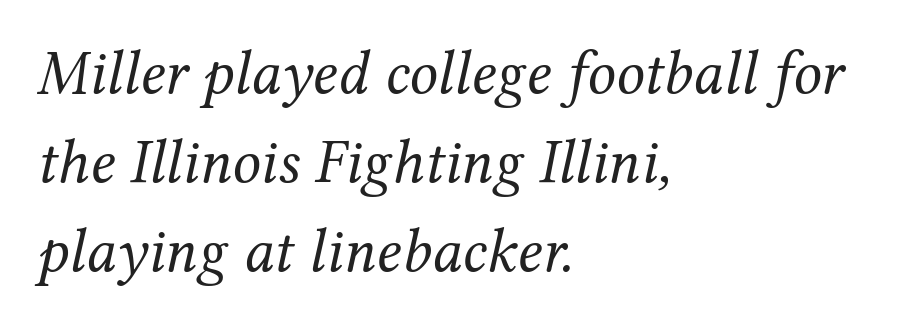
The text was rendered using a seriffed face with decorative stroke endings. Leftover space on each line is placed entirely after the last word. The rendering uses natural spacing where letterforms have individual widths. Tall strokes in this sample are angled rather than plumb. What stands out about the letter spacing? Nothing — it is the standard amount.
